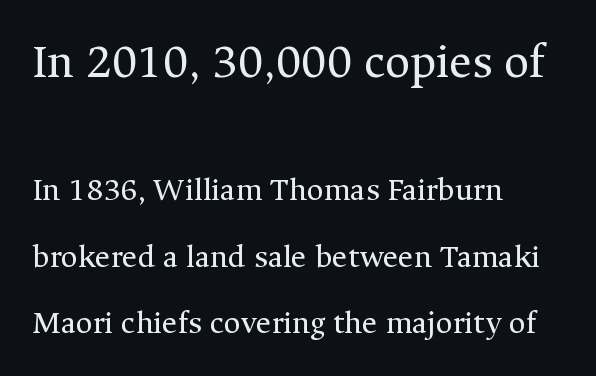
Q: Is the text bold? A: No.
Q: Is the text italic (slanted)? A: No, it is upright.
Q: Is the typeface a serif or a sans-serif typeface? A: Serif.
Q: Is the text underlined? A: No.
Q: How is the paragraph aligned? A: Left-aligned.
Q: Is the spacing between letters normal or unusually wide? A: Normal.
Q: Is the spacing between lines tight, normal or loose? A: Loose.
Q: Which block of text is set in a larger size, the first (top) or the second (bottom)? A: The first (top) one.
Q: Width (condensed, normal, or wide)? A: Normal.
Q: Stroke contrast? A: Medium.
Q: x-height? A: Medium.
Q: Monospaced? A: No.
